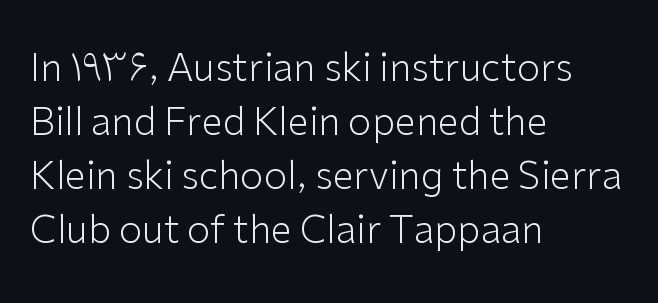
Q: Is the text bold? A: No.
Q: Is the text italic (slanted)? A: No, it is upright.
Q: Is the typeface a serif or a sans-serif typeface? A: Sans-serif.
Q: Is the text underlined? A: No.
Q: How is the paragraph aligned? A: Left-aligned.
Q: Is the spacing between letters normal or unusually wide? A: Normal.
Q: Is the spacing between lines tight, normal or loose? A: Normal.
Q: Width (condensed, normal, or wide)? A: Normal.
Q: Stroke contrast? A: Low.
Q: x-height? A: Medium.
Q: Monospaced? A: No.
